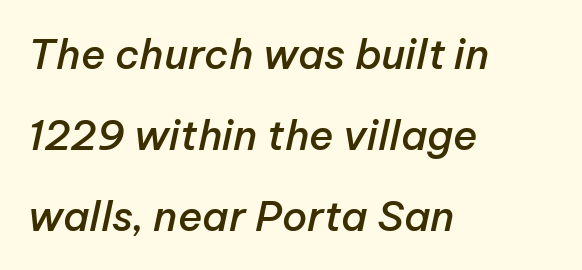
Q: Is the text bold? A: Semi-bold.
Q: Is the text italic (slanted)? A: Yes, it leans right by about 12 degrees.
Q: Is the text underlined? A: No.
Q: How is the paragraph aligned? A: Left-aligned.
Q: Is the spacing between letters normal or unusually wide? A: Normal.
Q: Is the spacing between lines tight, normal or loose? A: Loose.
Q: Width (condensed, normal, or wide)? A: Normal.
Q: Stroke contrast? A: Low.
Q: x-height? A: Medium.
Q: Monospaced? A: No.
